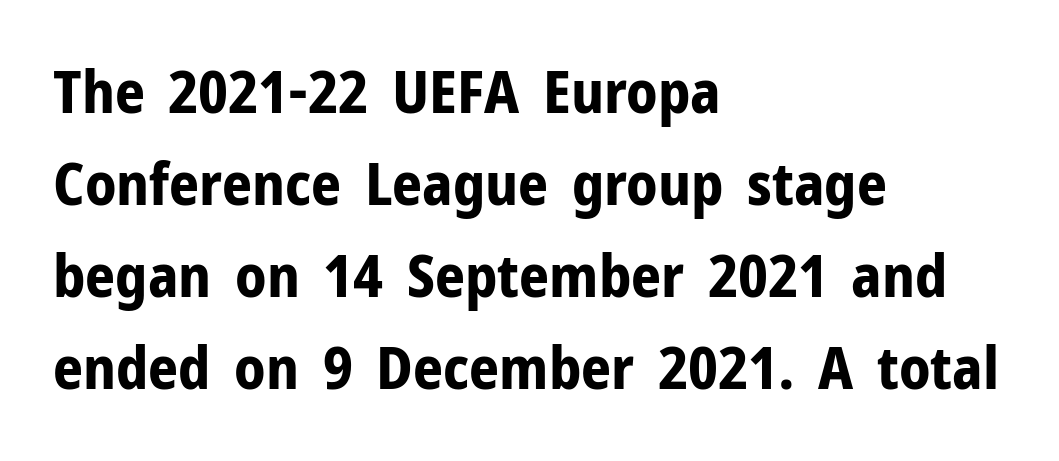
The image shows 59 px bold sans-serif type, upright; set left-aligned, normal line spacing (1.56x), normal letter spacing, not underlined; low stroke contrast and a medium x-height.
